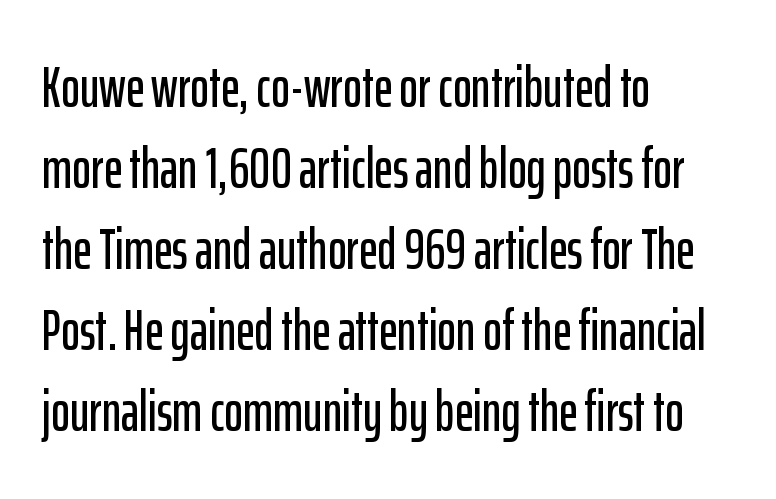
Standard letterfit; no display-style spreading of the glyphs. Every character sits straight up, as roman type does. Successive baselines arrive at the customary interval. Layout note: lines flush left.
